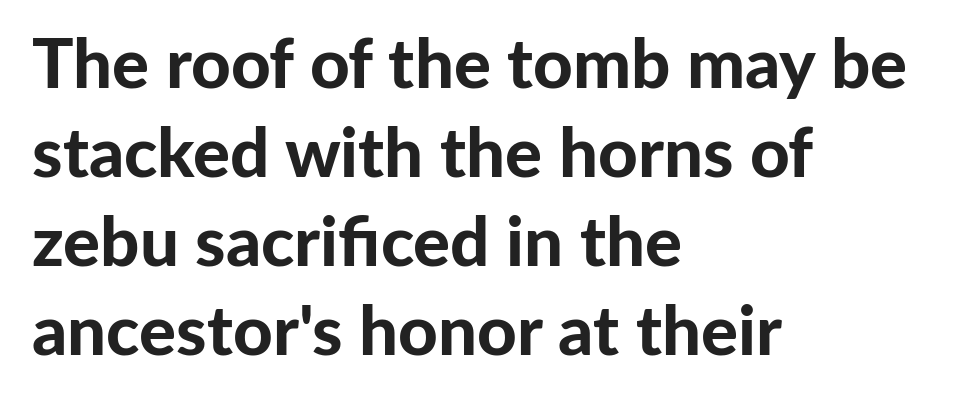
The image shows 69 px bold sans-serif type, upright; set left-aligned, normal line spacing (1.29x), normal letter spacing, not underlined; low stroke contrast and a medium x-height.
